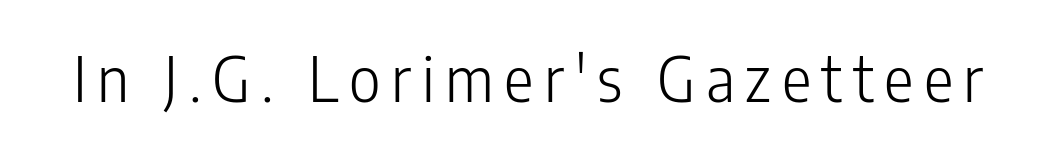
{"serif": "no", "italic": "no", "bold": "no", "weight": "light", "width": "condensed", "stroke_contrast": "low", "x_height": "medium", "monospaced": "no", "underline": "no", "glyph_px": 62}
